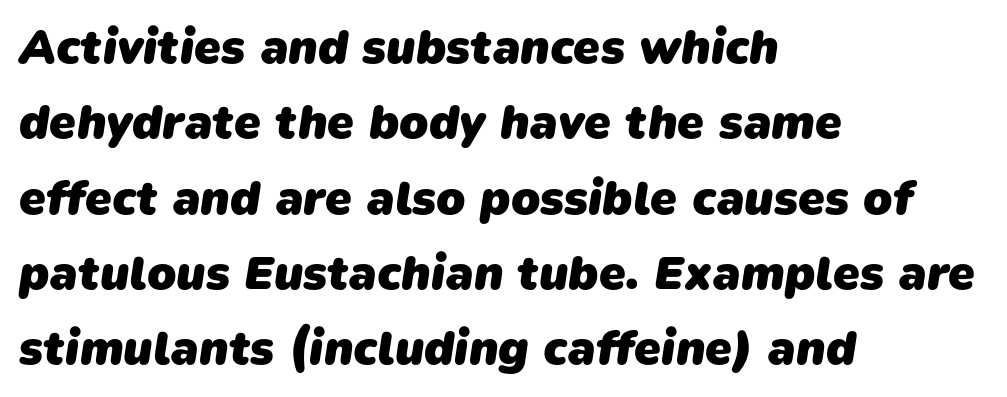
The image shows 48 px heavy sans-serif type; set left-aligned, normal line spacing (1.57x), normal letter spacing, not underlined; low stroke contrast and a medium x-height.
